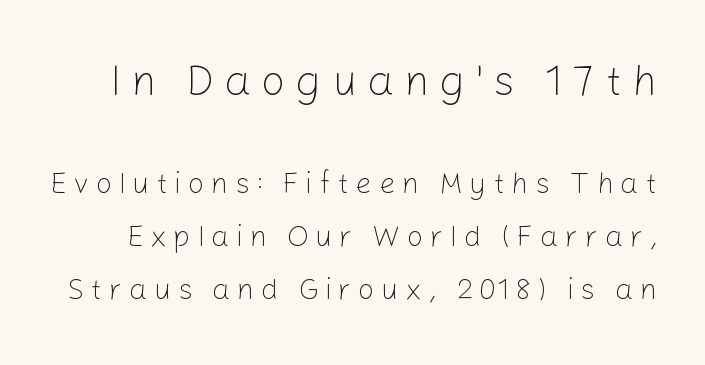
{"serif": "no", "italic": "no", "bold": "no", "weight": "light", "width": "normal", "stroke_contrast": "low", "x_height": "medium", "monospaced": "no", "underline": "no", "line_spacing_ratio": 1.83, "letter_spacing": "wide", "letter_spacing_em": 0.23, "larger_block": "first", "size_ratio": 1.48, "glyph_px": 43}
